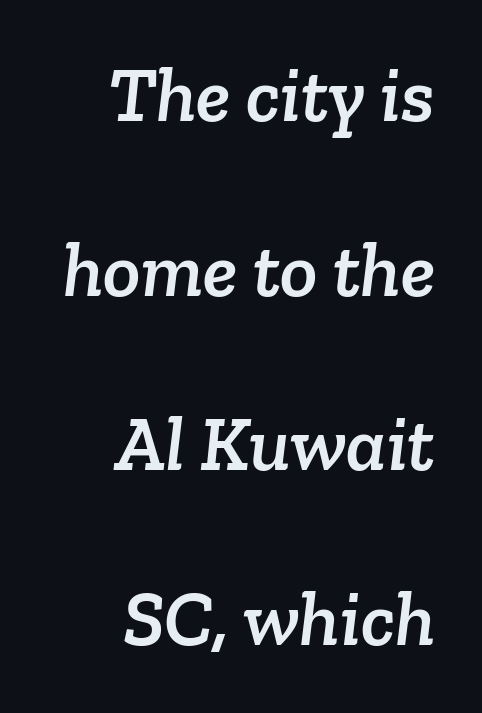
The image shows 78 px serif type; set right-aligned, loose line spacing (2.24x), normal letter spacing, not underlined; low stroke contrast and a medium x-height.
